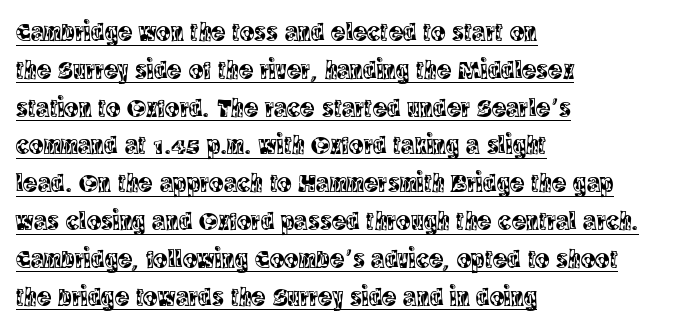
The image shows 27 px text type, upright; set left-aligned, normal line spacing (1.4x), normal letter spacing, underlined.
